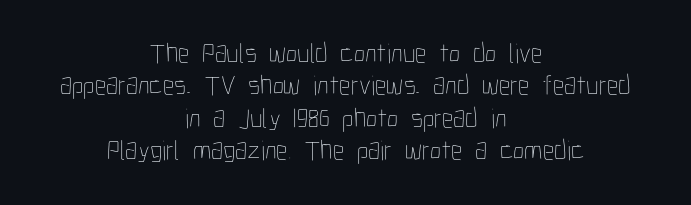
The image shows 28 px thin, condensed type, upright; set centered, line spacing 1.16x, normal letter spacing, not underlined; low stroke contrast and a medium x-height.
